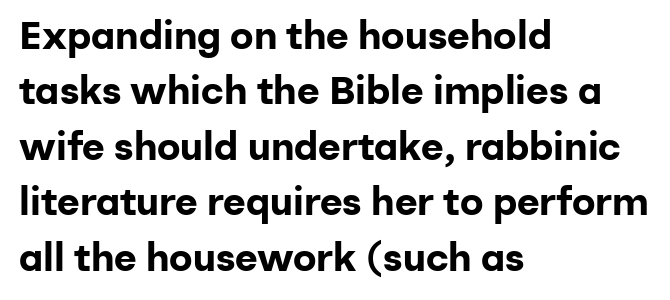
Is the type bold? Yes — the strokes are clearly thick and heavy. The rendering uses a moderate line-height, typical for paragraphs. The axis of the letterforms is exactly vertical. The area under the type is left untouched. A classic flush-left, rag-right setting is used for this passage.
